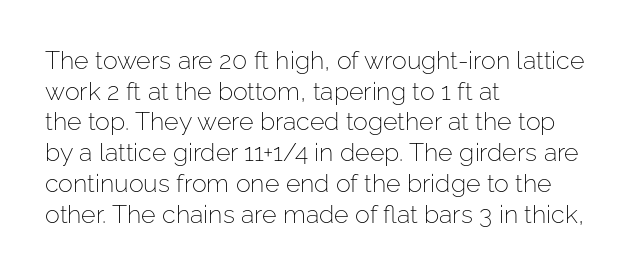
Q: Is the text bold? A: No.
Q: Is the text italic (slanted)? A: No, it is upright.
Q: Is the text underlined? A: No.
Q: How is the paragraph aligned? A: Left-aligned.
Q: Is the spacing between letters normal or unusually wide? A: Normal.
